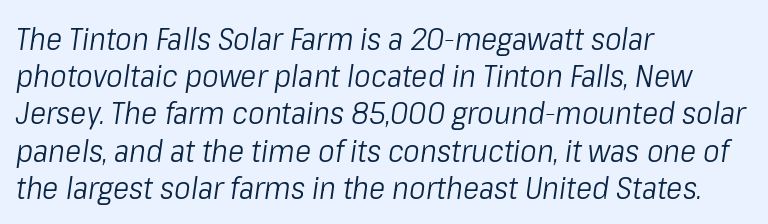
The image shows 31 px light, condensed type, italic (leaning right); set left-aligned, line spacing 1.2x, normal letter spacing, not underlined; low stroke contrast and a medium x-height.
